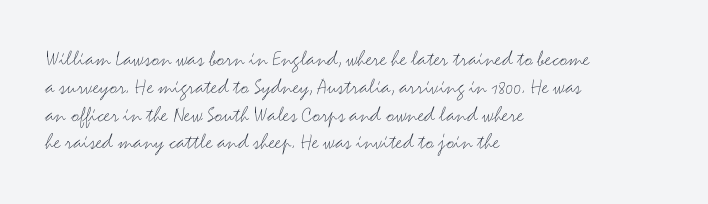
Typeset ragged right — the left edge is the straight one. The gaps between neighbouring characters are ordinary and unremarkable. No letter is thick-stroked: the sample isn't bold. Lines of text with bare space underneath.
